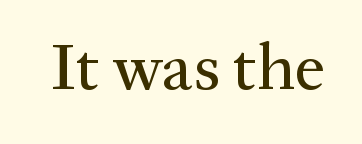
The image shows 67 px serif type, upright; set normal letter spacing, not underlined; medium stroke contrast and a medium x-height.
